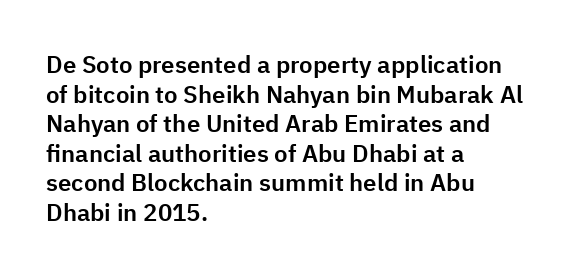
{"italic": "no", "underline": "no", "align": "left", "line_spacing_ratio": 1.23, "letter_spacing": "normal", "letter_spacing_em": 0.0, "glyph_px": 24}
